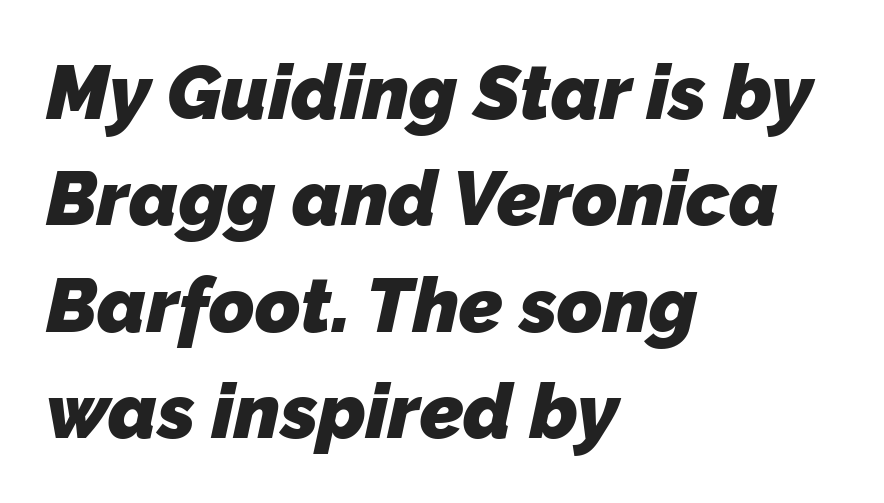
The image shows 77 px heavy sans-serif type; set left-aligned, normal line spacing (1.38x), normal letter spacing, not underlined; low stroke contrast and a medium x-height.
